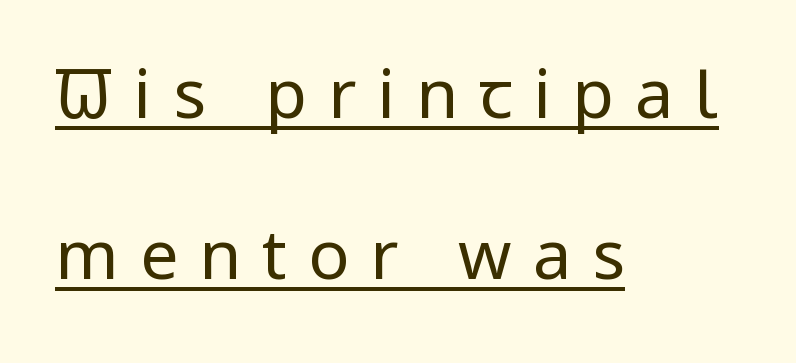
{"serif": "no", "italic": "no", "bold": "no", "weight": "regular", "width": "condensed", "stroke_contrast": "low", "x_height": "large", "monospaced": "no", "underline": "yes", "align": "left", "line_spacing": "loose", "line_spacing_ratio": 2.37, "letter_spacing": "wide", "letter_spacing_em": 0.31, "glyph_px": 68}
